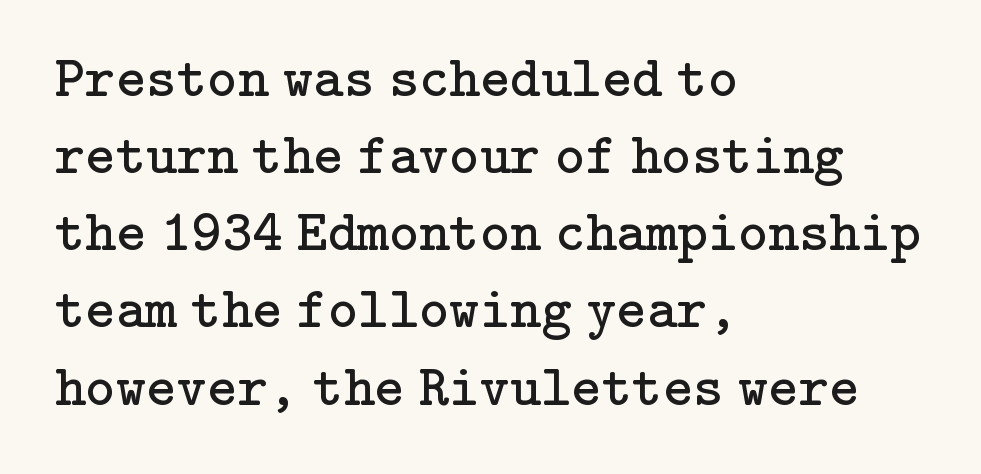
Q: Is the text bold? A: No.
Q: Is the text italic (slanted)? A: No, it is upright.
Q: Is the typeface a serif or a sans-serif typeface? A: Serif.
Q: Is the text underlined? A: No.
Q: How is the paragraph aligned? A: Left-aligned.
Q: Is the spacing between letters normal or unusually wide? A: Normal.
Q: Is the spacing between lines tight, normal or loose? A: Normal.
Q: Width (condensed, normal, or wide)? A: Normal.
Q: Stroke contrast? A: Low.
Q: x-height? A: Medium.
